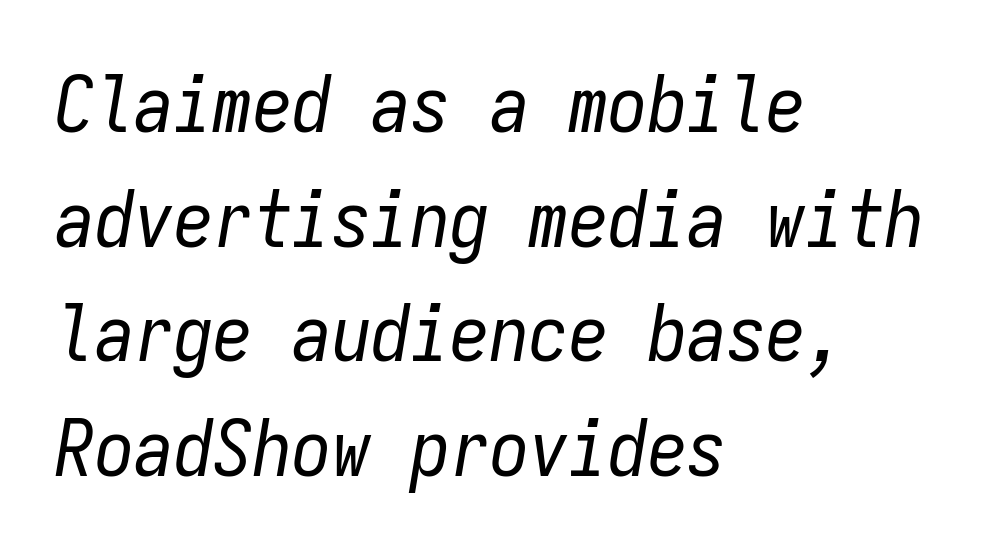
{"italic": "yes", "lean": "right", "slant_degrees": 9, "bold": "no", "weight": "regular", "width": "condensed", "stroke_contrast": "low", "x_height": "medium", "monospaced": "yes", "underline": "no", "align": "left", "line_spacing": "normal", "line_spacing_ratio": 1.45, "letter_spacing": "normal", "letter_spacing_em": 0.0, "glyph_px": 79}
